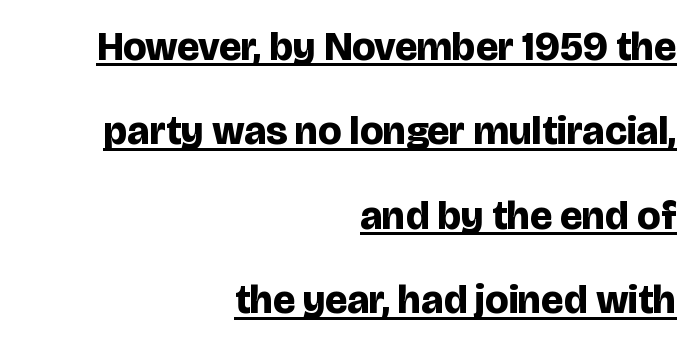
The image shows 41 px bold sans-serif type, upright; set right-aligned, loose line spacing (2.06x), normal letter spacing, underlined; low stroke contrast and a large x-height.
